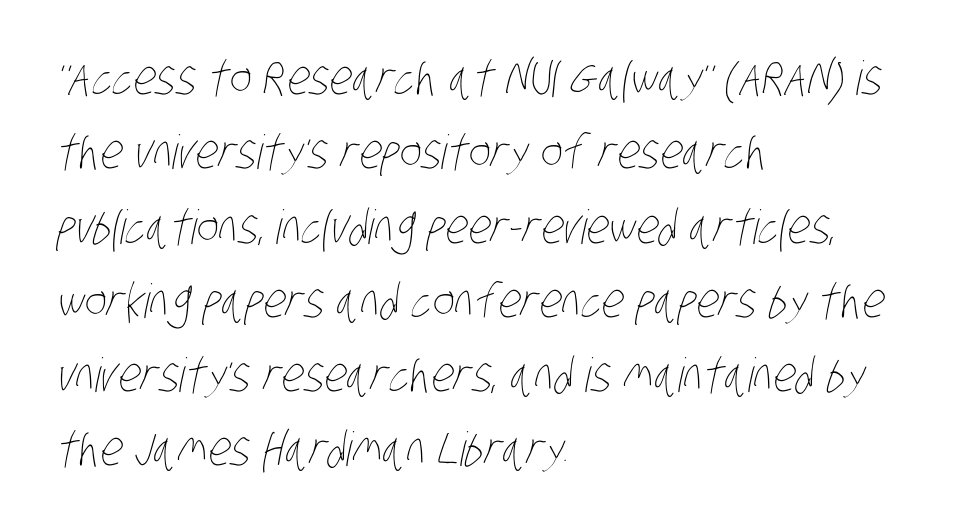
The image shows 47 px thin, condensed type; set left-aligned, normal line spacing (1.58x), normal letter spacing, not underlined; low stroke contrast and a large x-height.
